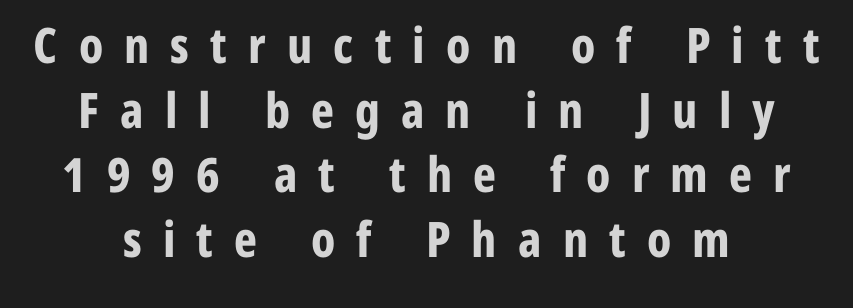
Type without underlining. Each new line begins a customary step beneath the previous one. Grotesque or geometric, the face here clearly has no serifs. I'd describe the lettering as bold — thick and assertive. The passage shown is typed in a proportional face where columns would drift.
